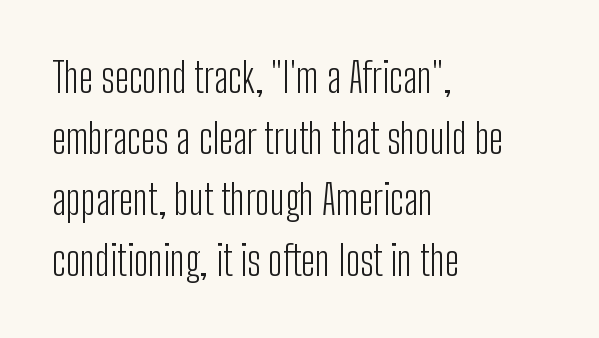
Q: Is the text bold? A: No.
Q: Is the text italic (slanted)? A: No, it is upright.
Q: Is the typeface a serif or a sans-serif typeface? A: Sans-serif.
Q: Is the text underlined? A: No.
Q: How is the paragraph aligned? A: Left-aligned.
Q: Is the spacing between letters normal or unusually wide? A: Normal.
Q: Is the spacing between lines tight, normal or loose? A: Normal.
Q: Width (condensed, normal, or wide)? A: Condensed.
Q: Stroke contrast? A: Low.
Q: x-height? A: Medium.
Q: Monospaced? A: No.
